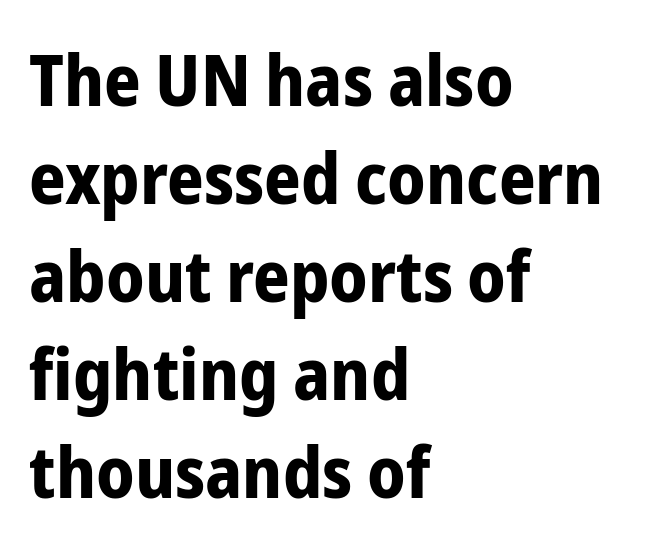
{"serif": "no", "italic": "no", "bold": "yes", "weight": "bold", "width": "condensed", "stroke_contrast": "low", "x_height": "medium", "monospaced": "no", "underline": "no", "align": "left", "line_spacing": "normal", "line_spacing_ratio": 1.36, "letter_spacing": "normal", "letter_spacing_em": 0.0, "glyph_px": 72}
